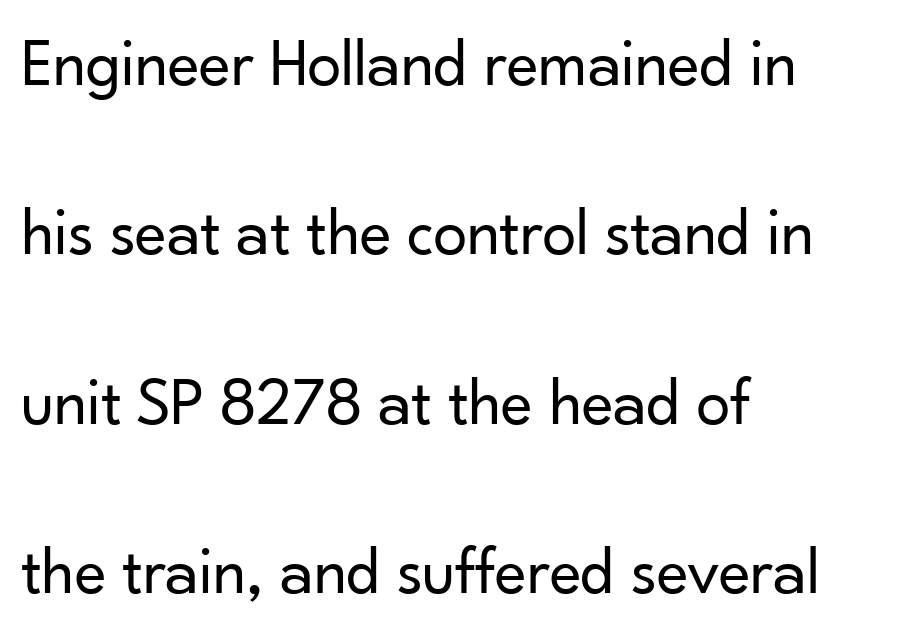
The image shows 68 px regular-weight sans-serif type, upright; set left-aligned, loose line spacing (2.49x), normal letter spacing, not underlined; low stroke contrast and a small x-height.
